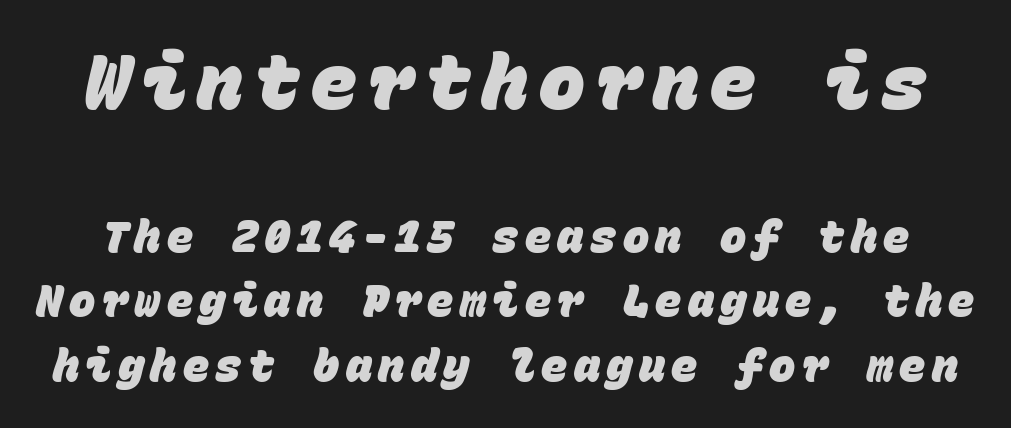
Do the characters align in a grid? Yes, the font is monospaced. Only glyphs here, with clear space below each row. Vertical spacing — default. Strong, thick strokes mark this as bold type. This sample uses a sans-serif face. Whoever set this made the first block the dominant, larger element.
